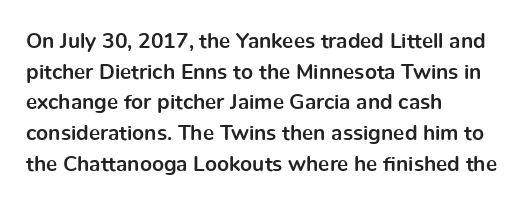
{"italic": "no", "bold": "yes", "underline": "no", "align": "left", "line_spacing": "normal", "line_spacing_ratio": 1.46, "letter_spacing": "normal", "letter_spacing_em": 0.0, "glyph_px": 21}
